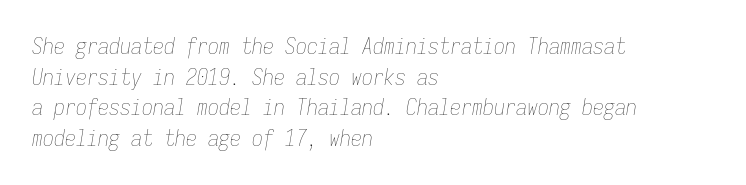
{"italic": "yes", "lean": "right", "slant_degrees": 9, "bold": "no", "underline": "no", "align": "left", "line_spacing": "normal", "line_spacing_ratio": 1.39, "letter_spacing": "normal", "letter_spacing_em": 0.0, "glyph_px": 22}
